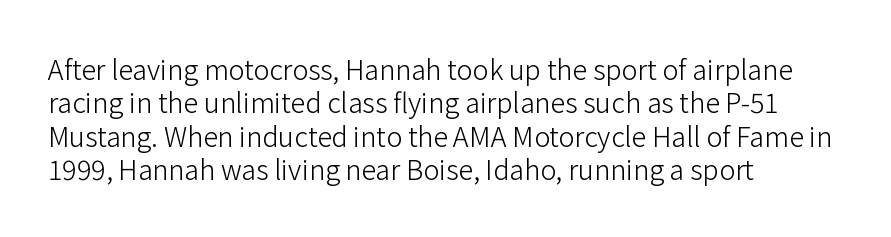
The image shows 27 px text type, upright; set left-aligned, line spacing 1.24x, normal letter spacing, not underlined.
